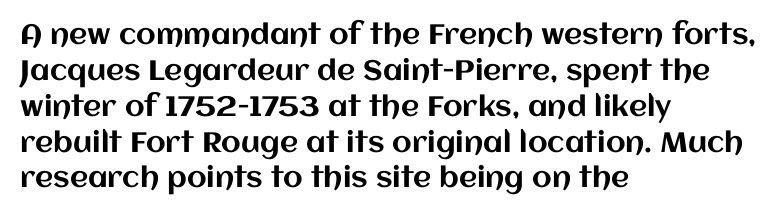
The image shows 28 px text type, upright; set left-aligned, normal line spacing (1.28x), normal letter spacing, not underlined; medium stroke contrast and a large x-height.
